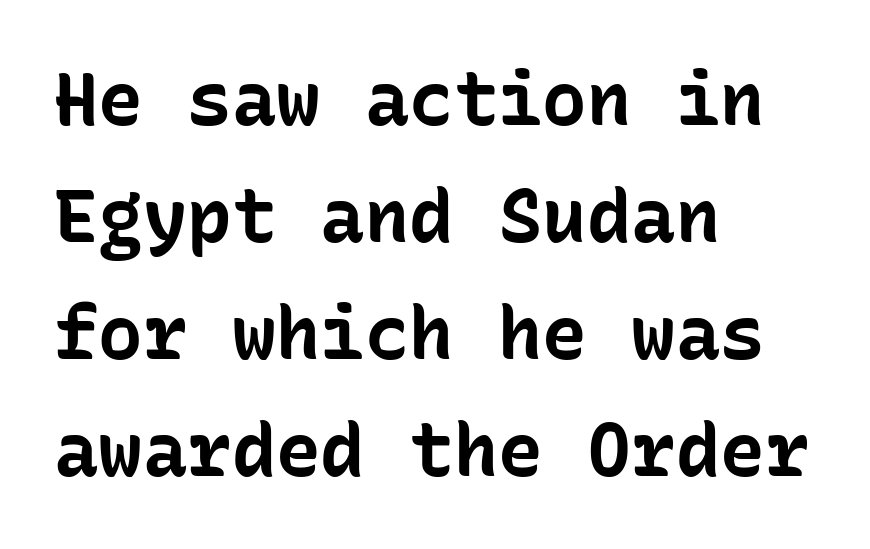
{"serif": "no", "italic": "no", "bold": "yes", "weight": "bold", "width": "normal", "stroke_contrast": "low", "x_height": "medium", "monospaced": "yes", "underline": "no", "align": "left", "line_spacing": "normal", "line_spacing_ratio": 1.58, "letter_spacing": "normal", "letter_spacing_em": 0.0, "glyph_px": 74}
